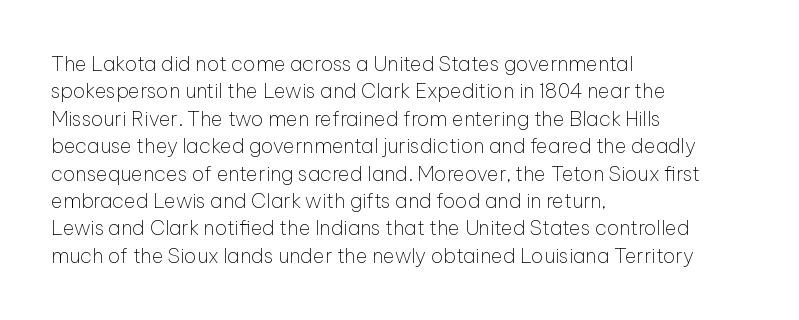
{"italic": "no", "bold": "no", "underline": "no", "align": "left", "line_spacing": "normal", "line_spacing_ratio": 1.37, "letter_spacing": "normal", "letter_spacing_em": 0.0, "glyph_px": 20}
